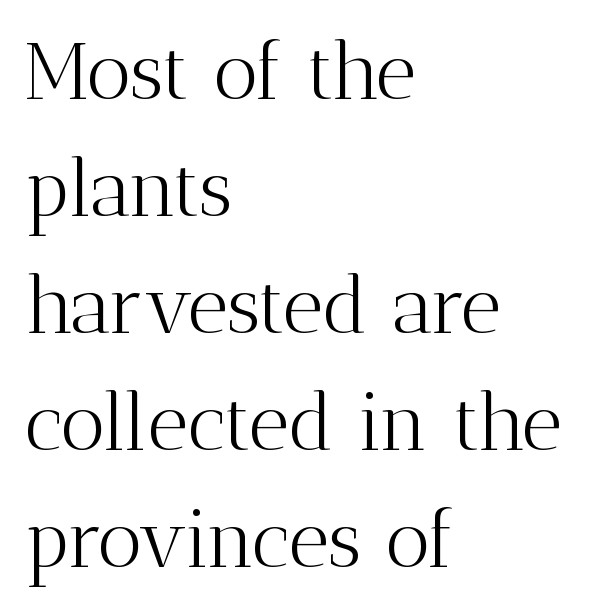
Q: Is the text bold? A: No.
Q: Is the text italic (slanted)? A: No, it is upright.
Q: Is the typeface a serif or a sans-serif typeface? A: Serif.
Q: Is the text underlined? A: No.
Q: How is the paragraph aligned? A: Left-aligned.
Q: Is the spacing between letters normal or unusually wide? A: Normal.
Q: Is the spacing between lines tight, normal or loose? A: Normal.
Q: Width (condensed, normal, or wide)? A: Normal.
Q: Stroke contrast? A: Medium.
Q: x-height? A: Medium.
Q: Monospaced? A: No.
